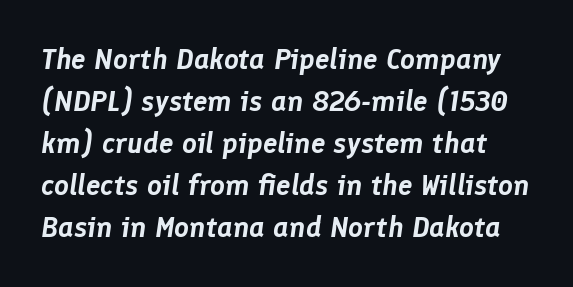
{"italic": "yes", "lean": "right", "slant_degrees": 8, "width": "normal", "stroke_contrast": "low", "x_height": "medium", "monospaced": "no", "underline": "no", "line_spacing": "normal", "line_spacing_ratio": 1.45, "letter_spacing": "normal", "letter_spacing_em": 0.0, "glyph_px": 29}
